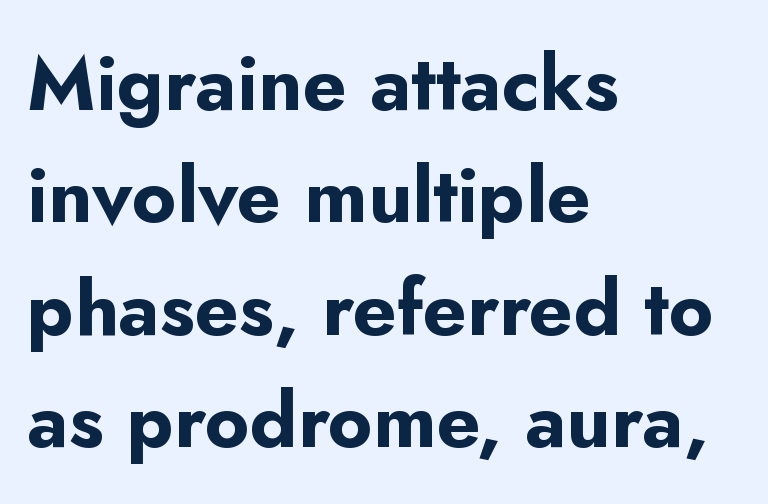
Notice how the passage keeps a crisp vertical edge on the left only. Beneath every word, the page is bare. The letters sit at their default tracking, neither squeezed nor spread. Notice how descenders clear the ascenders below comfortably — that's standard leading. Bold? Absolutely — the strokes are thick and heavy. Ascenders rise straight up at ninety degrees.
